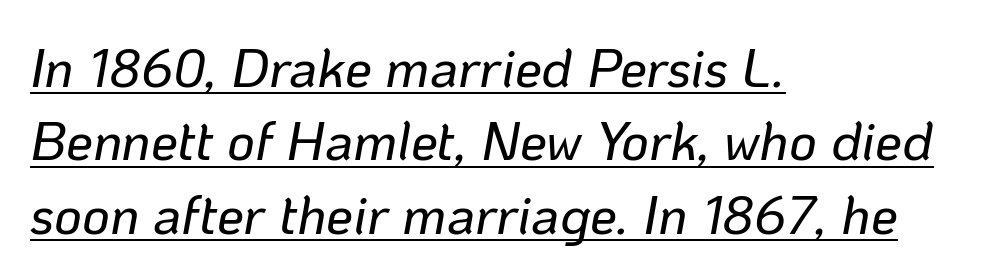
The image shows 54 px text type, italic (leaning right); set left-aligned, normal line spacing (1.36x), normal letter spacing, underlined; low stroke contrast and a medium x-height.
